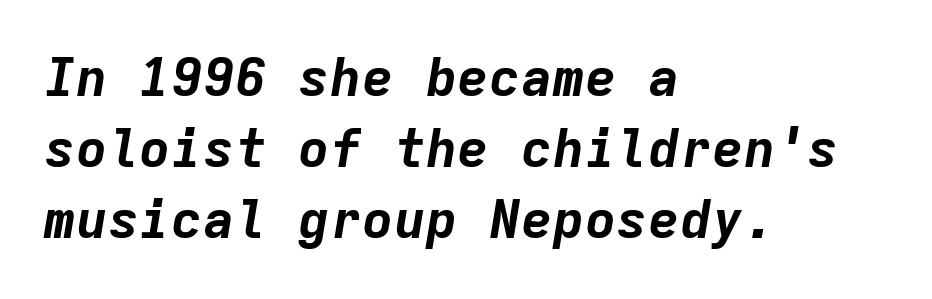
The line-height multiplier appears to be the usual default. These lines keep a tight, regular rhythm from letter to letter. These lines carry a lot of weight — the face is fully bold. This sample is left-justified, so line endings fall wherever the words run out. These lines are rendered in a fixed-pitch font. Tall strokes in this sample are angled rather than plumb.
